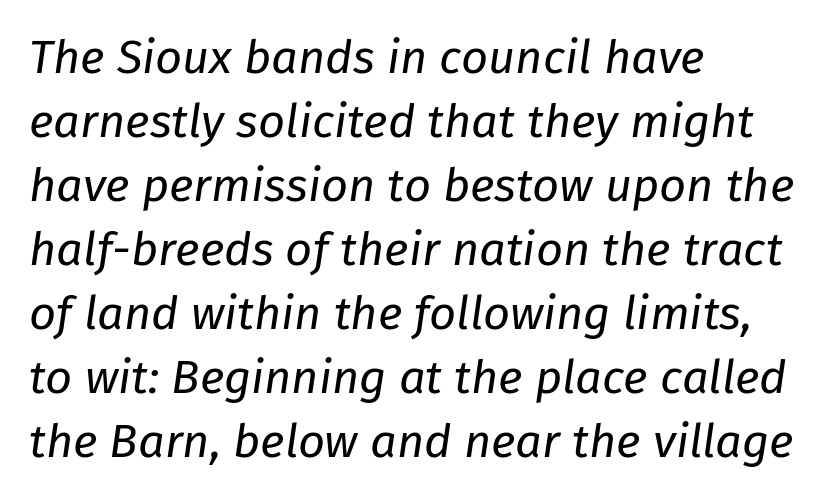
The image shows 47 px regular-weight type, italic (leaning right); set left-aligned, normal line spacing (1.36x), normal letter spacing, not underlined; low stroke contrast and a medium x-height.
